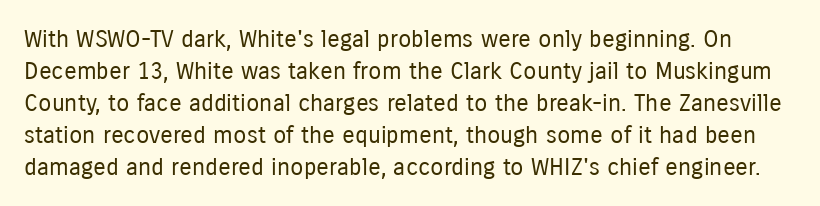
The image shows 24 px text type, upright; set normal line spacing (1.33x), normal letter spacing, not underlined.
